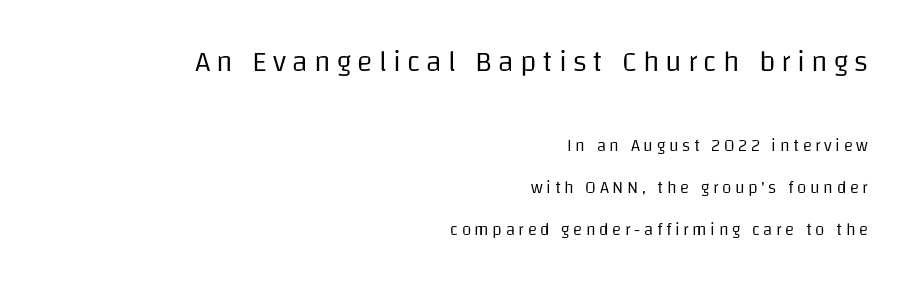
Serif or sans? Sans — the stroke terminals are bare. Here the designer chose a conventional face with non-uniform glyph widths. This sample trades compactness for vertical openness between lines. This rendering features lettering with no underline. The tracking jumps out immediately: characters are airy and widely separated.
